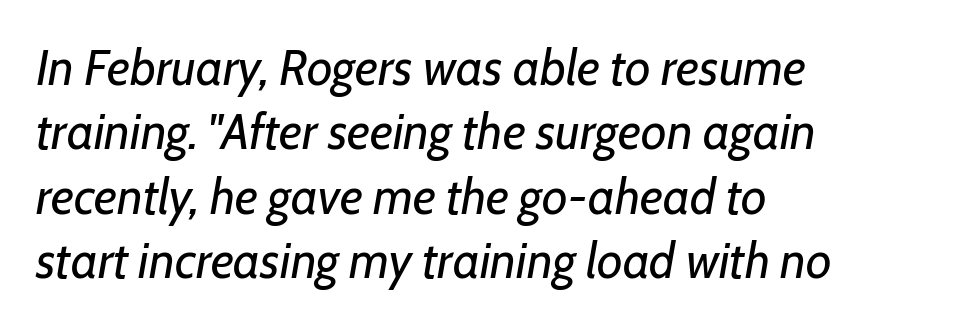
{"italic": "yes", "lean": "right", "slant_degrees": 7, "bold": "no", "weight": "regular", "width": "normal", "stroke_contrast": "low", "x_height": "medium", "monospaced": "no", "underline": "no", "align": "left", "line_spacing": "normal", "line_spacing_ratio": 1.29, "letter_spacing": "normal", "letter_spacing_em": 0.0, "glyph_px": 50}
